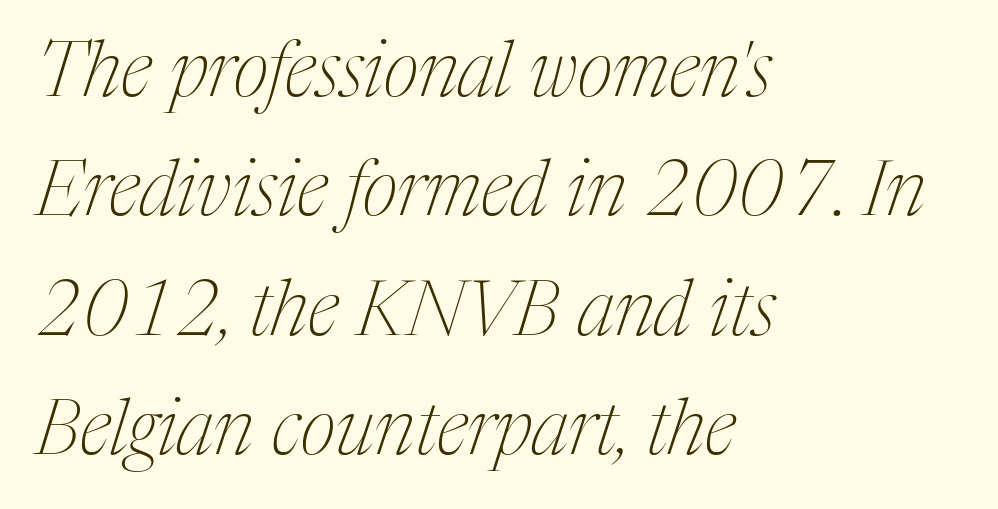
Q: Is the text bold? A: No.
Q: Is the text italic (slanted)? A: Yes, it leans right by about 17 degrees.
Q: Is the typeface a serif or a sans-serif typeface? A: Serif.
Q: Is the text underlined? A: No.
Q: How is the paragraph aligned? A: Left-aligned.
Q: Is the spacing between letters normal or unusually wide? A: Normal.
Q: Is the spacing between lines tight, normal or loose? A: Normal.
Q: Width (condensed, normal, or wide)? A: Condensed.
Q: Stroke contrast? A: Medium.
Q: x-height? A: Medium.
Q: Monospaced? A: No.
